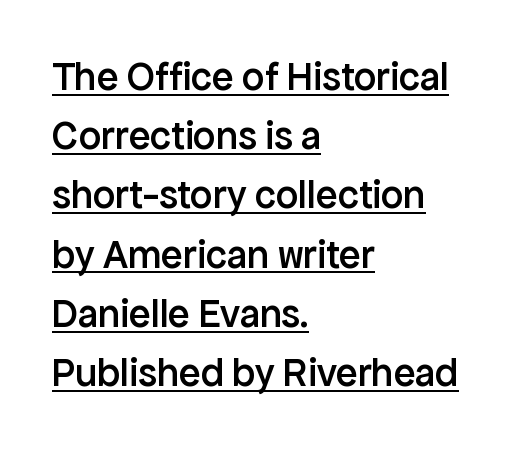
The font is running at a semibold setting, under full bold. Glyph-to-glyph distance matches everyday printed text. The specimen reads as upright at a glance. I'd call this a sans setting — the letters go barefoot.
